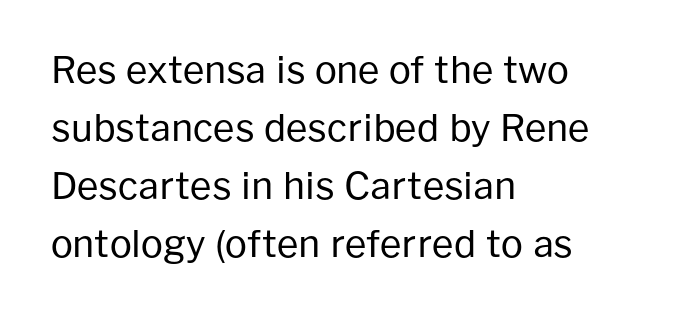
{"serif": "no", "italic": "no", "bold": "no", "weight": "regular", "width": "normal", "stroke_contrast": "low", "x_height": "medium", "monospaced": "no", "underline": "no", "align": "left", "line_spacing": "normal", "line_spacing_ratio": 1.57, "letter_spacing": "normal", "letter_spacing_em": 0.0, "glyph_px": 37}
